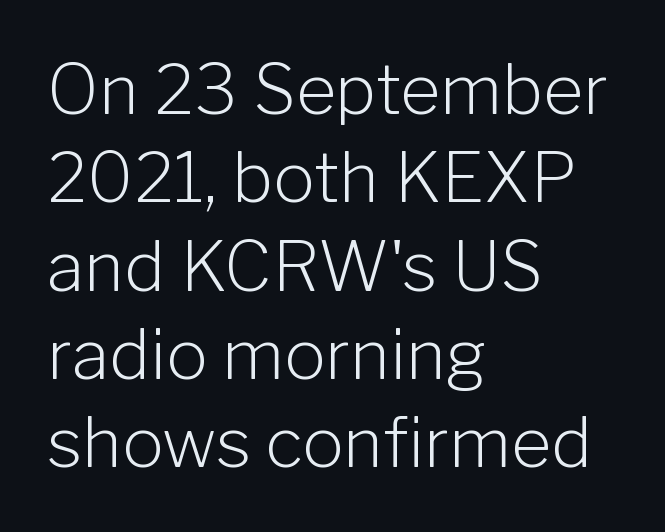
The image shows 69 px light sans-serif type, upright; set left-aligned, normal line spacing (1.28x), normal letter spacing, not underlined; low stroke contrast and a medium x-height.
